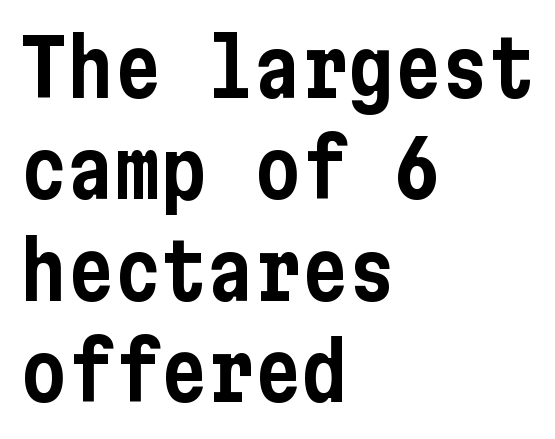
{"serif": "no", "italic": "no", "width": "condensed", "stroke_contrast": "low", "x_height": "medium", "underline": "no", "align": "left", "line_spacing": "normal", "line_spacing_ratio": 1.3, "letter_spacing": "normal", "letter_spacing_em": 0.0, "glyph_px": 78}
